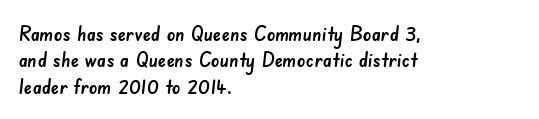
Q: Is the text underlined? A: No.
Q: How is the paragraph aligned? A: Left-aligned.
Q: Is the spacing between letters normal or unusually wide? A: Normal.
Q: Is the spacing between lines tight, normal or loose? A: Normal.
